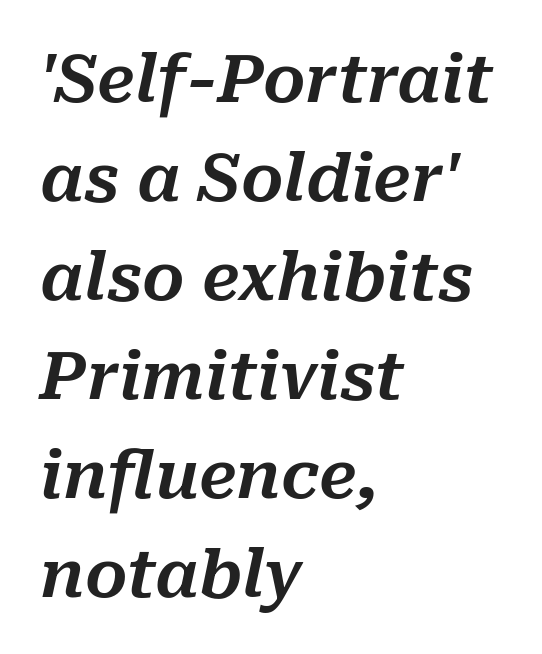
The image shows 66 px text type, italic (leaning right); set left-aligned, normal line spacing (1.5x), normal letter spacing, not underlined; medium stroke contrast and a medium x-height.
